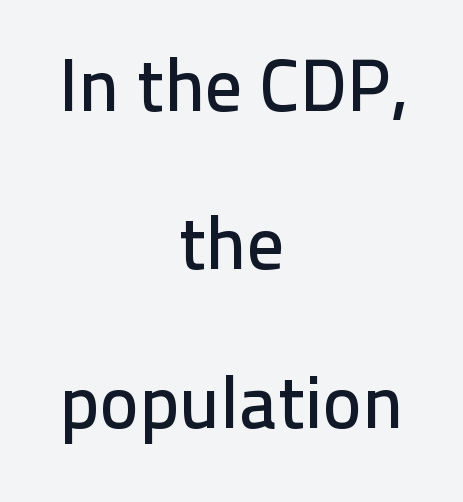
The image shows 74 px sans-serif type, upright; set centered, loose line spacing (2.14x), normal letter spacing, not underlined; low stroke contrast and a medium x-height.
